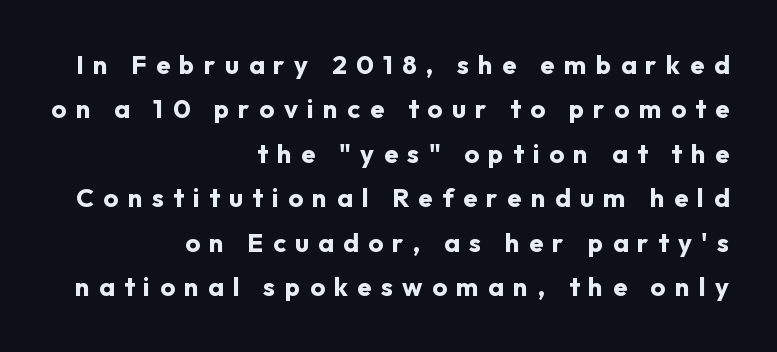
{"italic": "no", "bold": "yes", "underline": "no", "align": "right", "line_spacing_ratio": 1.71, "letter_spacing": "wide", "letter_spacing_em": 0.36, "glyph_px": 26}
